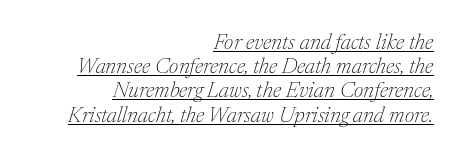
Q: Is the text bold? A: No.
Q: Is the text italic (slanted)? A: Yes, it leans right by about 17 degrees.
Q: Is the text underlined? A: Yes.
Q: How is the paragraph aligned? A: Right-aligned.
Q: Is the spacing between letters normal or unusually wide? A: Normal.
Q: Is the spacing between lines tight, normal or loose? A: Tight.
